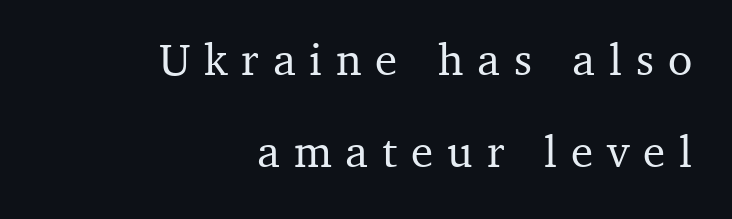
{"serif": "yes", "italic": "no", "width": "normal", "stroke_contrast": "medium", "x_height": "medium", "monospaced": "no", "underline": "no", "align": "right", "line_spacing": "loose", "line_spacing_ratio": 2.05, "letter_spacing": "wide", "letter_spacing_em": 0.31, "glyph_px": 45}
